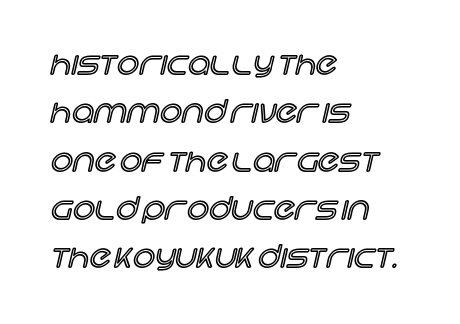
{"width": "normal", "x_height": "large", "monospaced": "no", "underline": "no", "align": "left", "line_spacing": "normal", "line_spacing_ratio": 1.56, "letter_spacing": "normal", "letter_spacing_em": 0.0, "glyph_px": 31}
